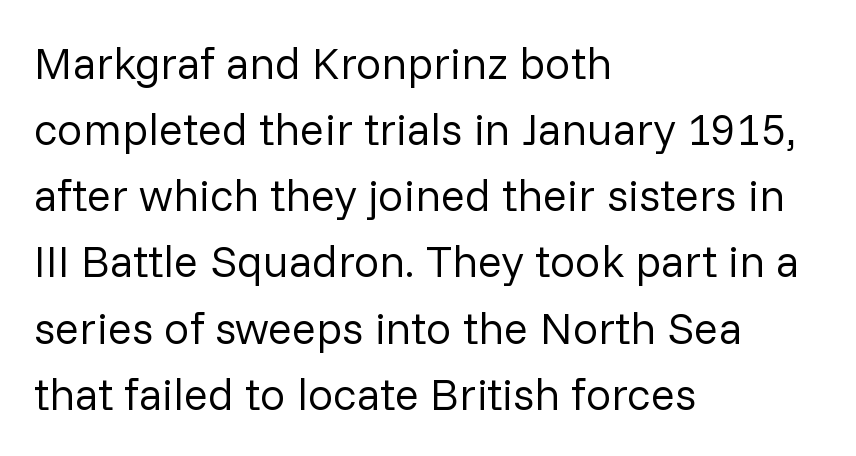
No heavy texture on the line: the type isn't bold. Is there much room between lines? A standard amount, neither cramped nor airy. Each row of text sits above clean, open space. Stroke terminals: plain, sans-serif.
